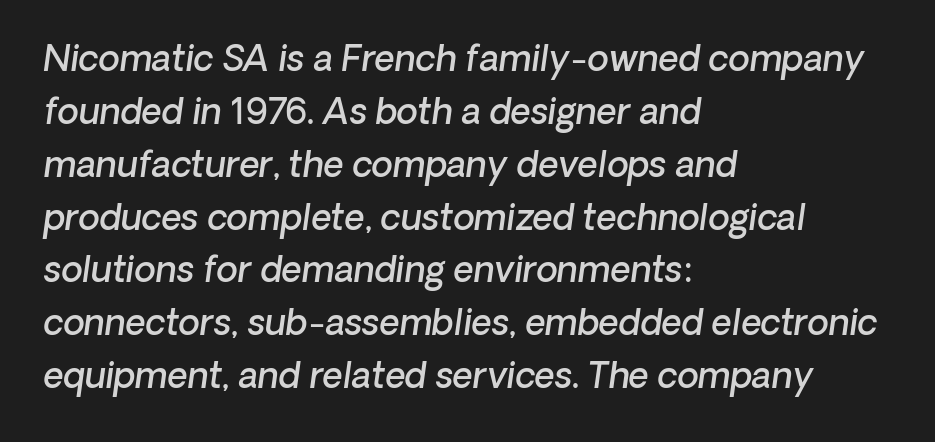
The image shows 35 px semibold sans-serif type; set left-aligned, normal line spacing (1.51x), normal letter spacing, not underlined; low stroke contrast and a medium x-height.
